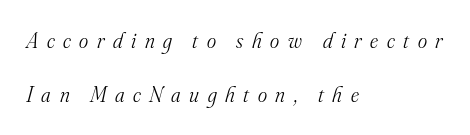
{"italic": "yes", "lean": "right", "slant_degrees": 16, "bold": "no", "underline": "no", "align": "left", "line_spacing": "loose", "line_spacing_ratio": 2.47, "letter_spacing": "wide", "letter_spacing_em": 0.39, "glyph_px": 22}
